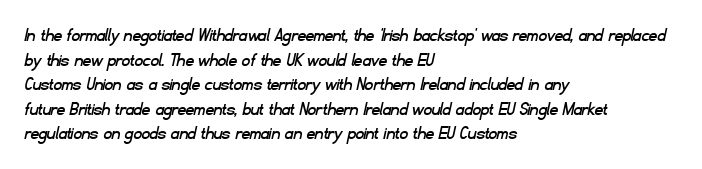
Q: Is the text underlined? A: No.
Q: How is the paragraph aligned? A: Left-aligned.
Q: Is the spacing between letters normal or unusually wide? A: Normal.
